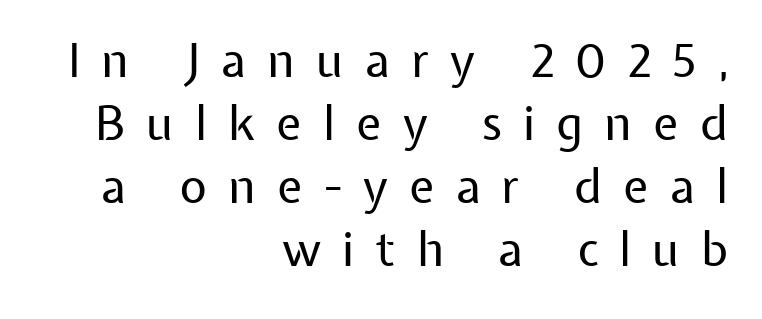
Q: Is the text bold? A: No.
Q: Is the text italic (slanted)? A: No, it is upright.
Q: Is the typeface a serif or a sans-serif typeface? A: Sans-serif.
Q: Is the text underlined? A: No.
Q: How is the paragraph aligned? A: Right-aligned.
Q: Is the spacing between letters normal or unusually wide? A: Unusually wide.
Q: Is the spacing between lines tight, normal or loose? A: Normal.
Q: Width (condensed, normal, or wide)? A: Normal.
Q: Stroke contrast? A: Low.
Q: x-height? A: Medium.
Q: Monospaced? A: No.
